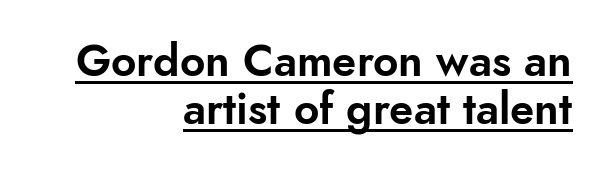
Underlining? Definitely there. This rendering employs a face without finishing strokes, i.e., a sans-serif. Is the block centered? No — it sits flush against the right margin. The face used here is proportionally spaced, like ordinary book or web type.
